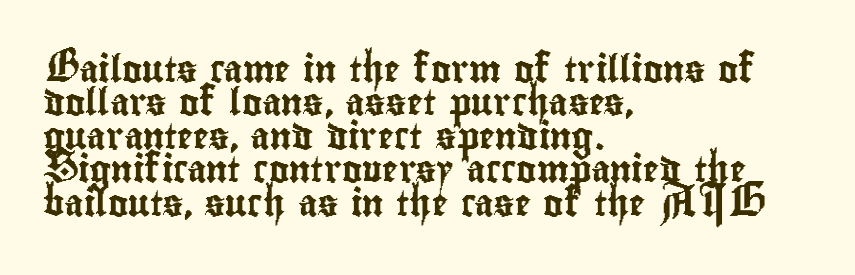
The specimen reads as upright at a glance. The words here are not underlined. Horizontal alignment here is leftward, the default for most running prose. The gaps between neighbouring characters are ordinary and unremarkable.
